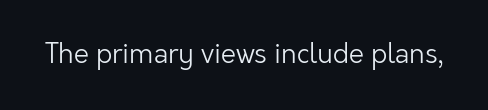
{"italic": "no", "bold": "no", "underline": "no", "letter_spacing": "normal", "letter_spacing_em": 0.0, "glyph_px": 27}
